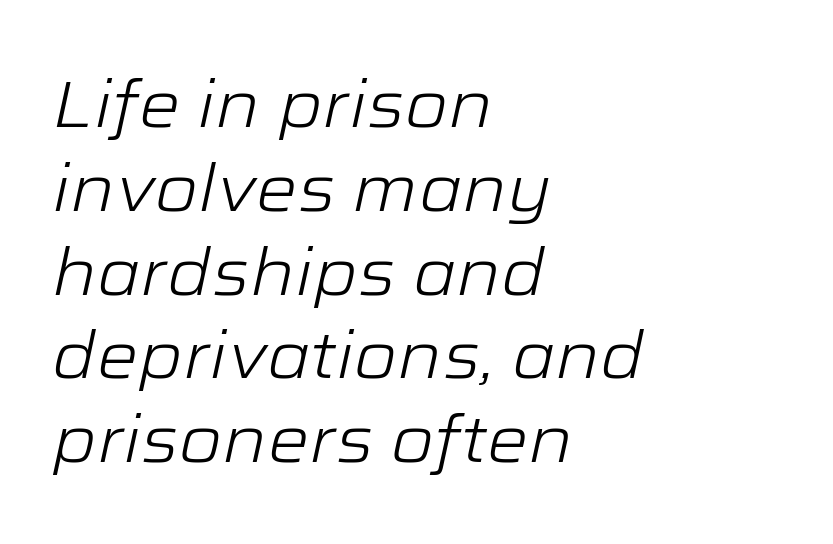
The image shows 66 px light, wide type, italic (leaning right); set left-aligned, normal line spacing (1.27x), normal letter spacing, not underlined; low stroke contrast and a medium x-height.
